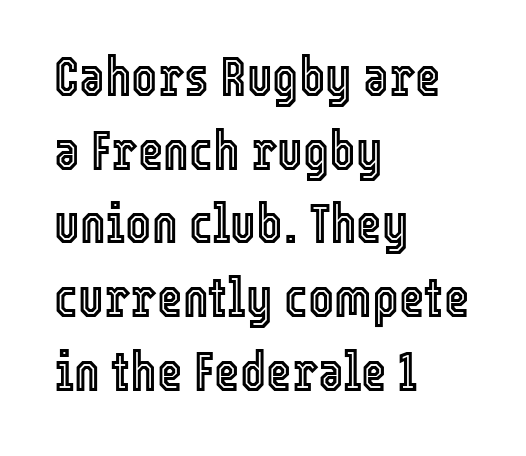
{"italic": "no", "width": "condensed", "x_height": "medium", "monospaced": "no", "underline": "no", "align": "left", "line_spacing": "normal", "line_spacing_ratio": 1.34, "letter_spacing": "normal", "letter_spacing_em": 0.0, "glyph_px": 55}
